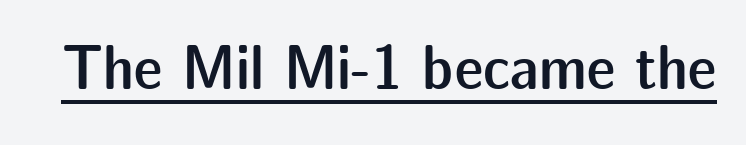
Q: Is the text bold? A: Semi-bold.
Q: Is the text italic (slanted)? A: No, it is upright.
Q: Is the typeface a serif or a sans-serif typeface? A: Sans-serif.
Q: Is the text underlined? A: Yes.
Q: Is the spacing between letters normal or unusually wide? A: Normal.
Q: Width (condensed, normal, or wide)? A: Normal.
Q: Stroke contrast? A: Low.
Q: x-height? A: Medium.
Q: Monospaced? A: No.
